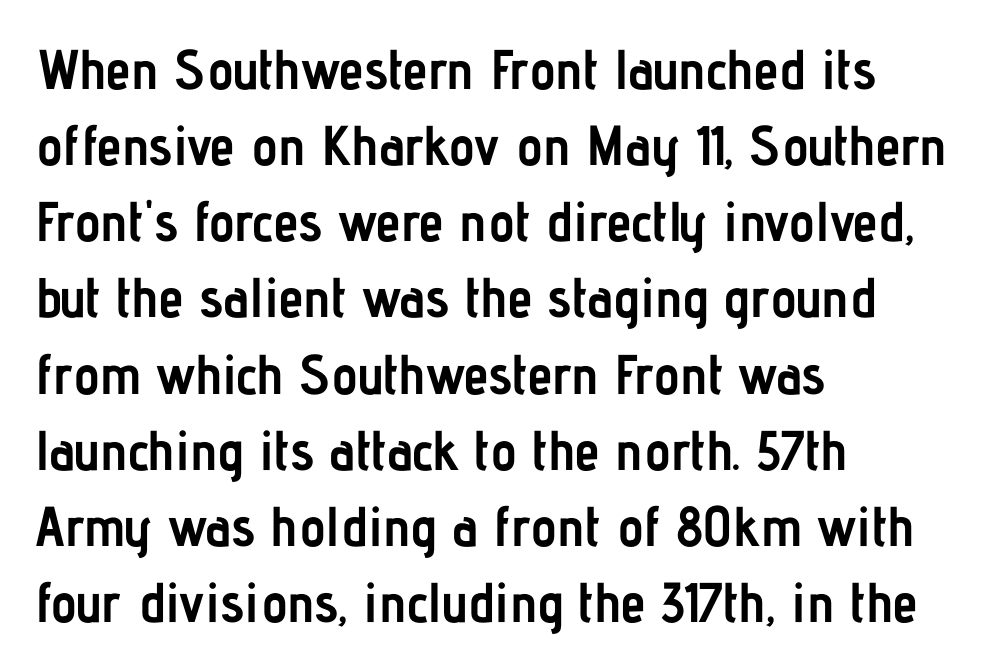
This rendering leaves character spacing at its baseline value. These lines were composed using upright roman letters. Bold? Absolutely — the strokes are thick and heavy. The leading is moderate, giving the passage an even texture.
